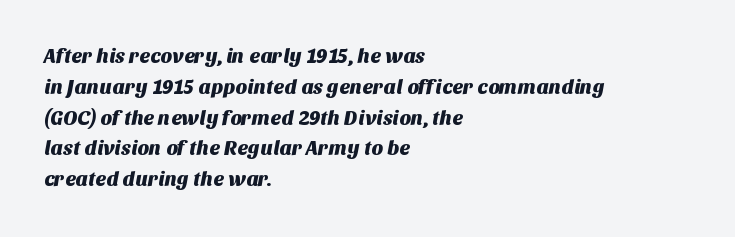
The rendering uses a moderate line-height, typical for paragraphs. The rendering keeps characters at their native spacing. Teacher's note: observe the even left margin — that is flush-left alignment. The string is rendered with underlining switched off.
